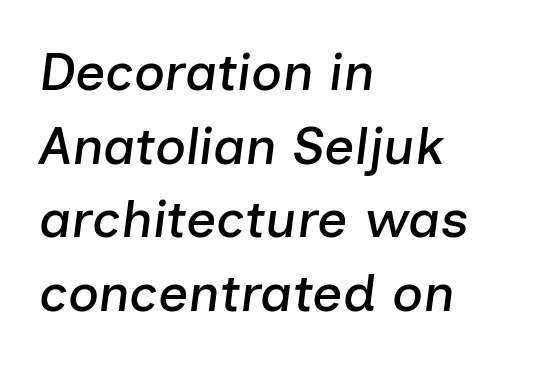
This sample is left-justified, so line endings fall wherever the words run out. Vertical spacing — default. Descenders hang freely into open space. Standard letterfit; no display-style spreading of the glyphs. Varying glyph widths throughout — classic text-font behaviour. The lettering tilts uniformly, giving the passage an italic look.
